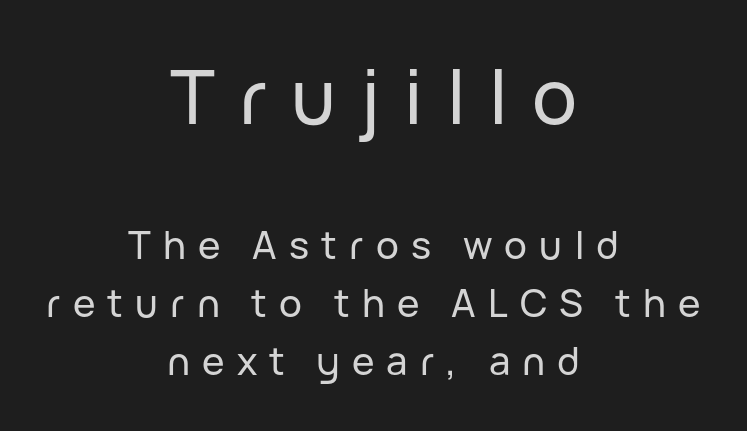
{"serif": "no", "italic": "no", "width": "normal", "stroke_contrast": "low", "x_height": "medium", "monospaced": "no", "underline": "no", "align": "center", "line_spacing": "normal", "line_spacing_ratio": 1.52, "letter_spacing": "wide", "letter_spacing_em": 0.32, "larger_block": "first", "size_ratio": 1.97, "glyph_px": 75}
